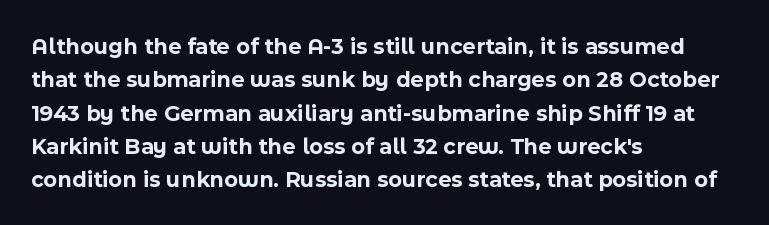
Q: Is the text bold? A: Yes.
Q: Is the text italic (slanted)? A: No, it is upright.
Q: Is the text underlined? A: No.
Q: How is the paragraph aligned? A: Left-aligned.
Q: Is the spacing between letters normal or unusually wide? A: Normal.
Q: Is the spacing between lines tight, normal or loose? A: Normal.
